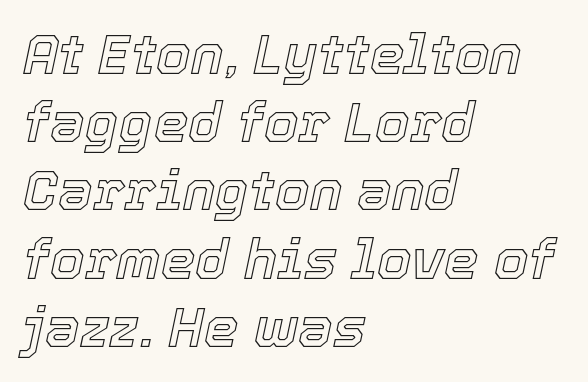
Look at the tracking — it's just the regular setting, nothing added. Do the characters align in a grid? No, the font is proportional. Decoration check: the copy has no underline. Is the block centered? No — it sits flush against the left margin. The rendering applies a slant to the glyphs.
